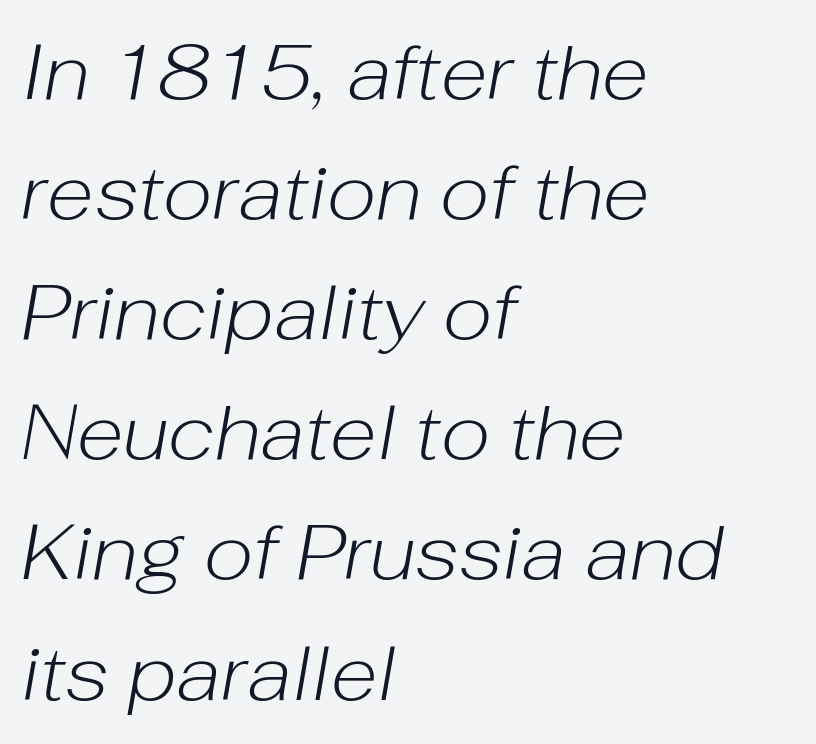
The image shows 77 px light type, italic (leaning right); set left-aligned, normal line spacing (1.56x), normal letter spacing, not underlined; low stroke contrast and a medium x-height.
